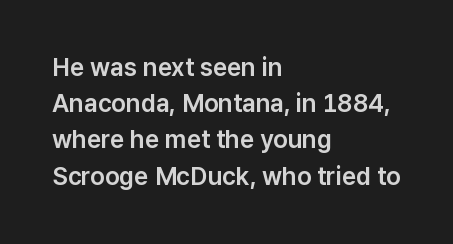
{"italic": "no", "underline": "no", "align": "left", "line_spacing": "normal", "line_spacing_ratio": 1.45, "letter_spacing": "normal", "letter_spacing_em": 0.0, "glyph_px": 25}
